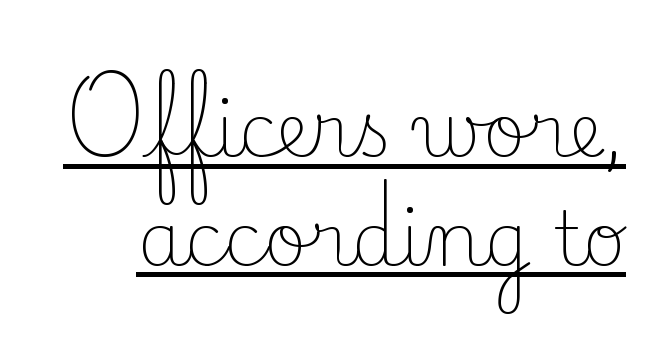
The image shows 74 px light serif type, upright; set normal line spacing (1.47x), normal letter spacing, underlined; low stroke contrast and a small x-height.
